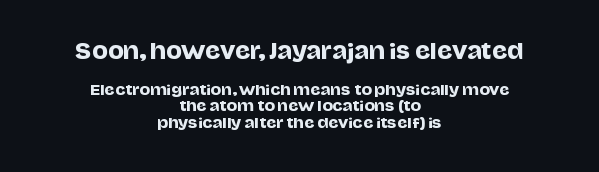
Q: Is the text italic (slanted)? A: No, it is upright.
Q: Is the text underlined? A: No.
Q: How is the paragraph aligned? A: Centered.
Q: Is the spacing between letters normal or unusually wide? A: Normal.
Q: Which block of text is set in a larger size, the first (top) or the second (bottom)? A: The first (top) one.
